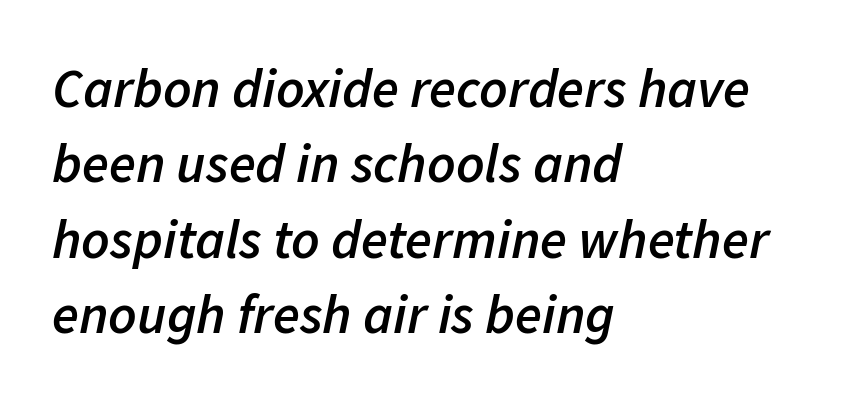
{"italic": "yes", "lean": "right", "slant_degrees": 11, "bold": "semi", "weight": "semibold", "width": "normal", "stroke_contrast": "low", "x_height": "medium", "monospaced": "no", "underline": "no", "align": "left", "line_spacing": "normal", "line_spacing_ratio": 1.37, "letter_spacing": "normal", "letter_spacing_em": 0.0, "glyph_px": 55}
